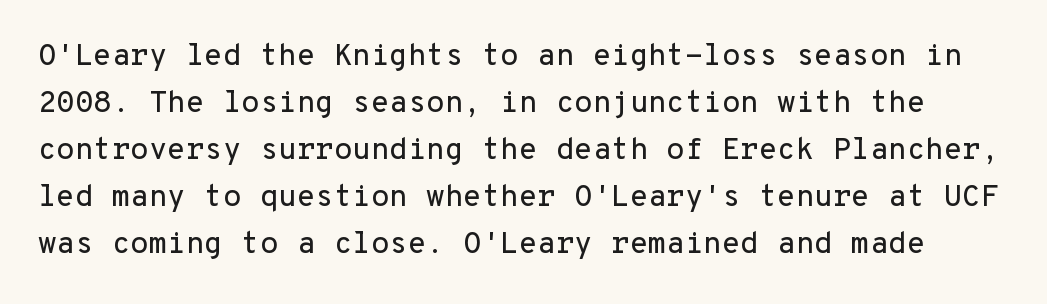
Q: Is the text italic (slanted)? A: No, it is upright.
Q: Is the typeface a serif or a sans-serif typeface? A: Sans-serif.
Q: Is the text underlined? A: No.
Q: Is the spacing between letters normal or unusually wide? A: Normal.
Q: Is the spacing between lines tight, normal or loose? A: Normal.
Q: Width (condensed, normal, or wide)? A: Normal.
Q: Stroke contrast? A: Low.
Q: x-height? A: Medium.
Q: Monospaced? A: Yes.
